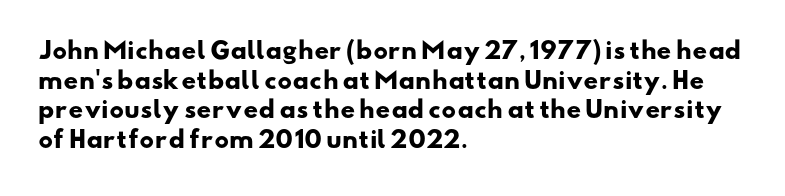
Q: Is the text bold? A: Yes.
Q: Is the text underlined? A: No.
Q: How is the paragraph aligned? A: Left-aligned.
Q: Is the spacing between letters normal or unusually wide? A: Normal.
Q: Is the spacing between lines tight, normal or loose? A: Normal.
